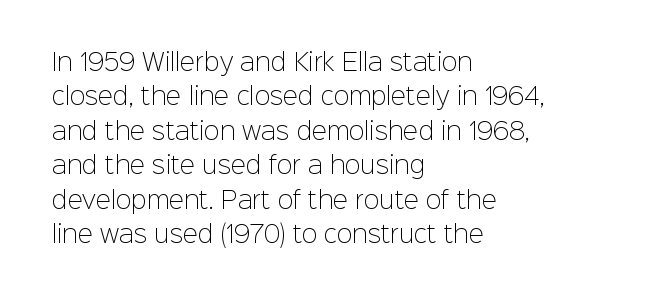
The image shows 23 px text type, upright; set left-aligned, normal line spacing (1.5x), normal letter spacing, not underlined.
